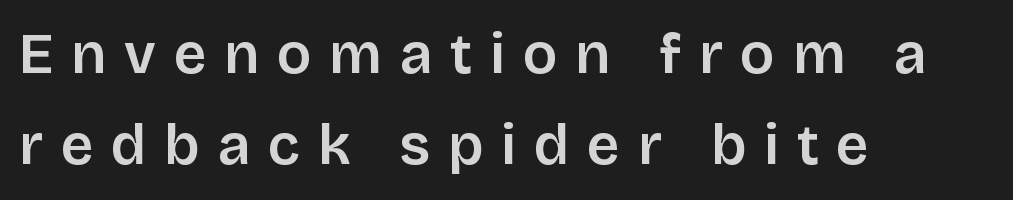
Q: Is the text bold? A: Semi-bold.
Q: Is the text italic (slanted)? A: No, it is upright.
Q: Is the typeface a serif or a sans-serif typeface? A: Sans-serif.
Q: Is the text underlined? A: No.
Q: How is the paragraph aligned? A: Left-aligned.
Q: Is the spacing between letters normal or unusually wide? A: Unusually wide.
Q: Is the spacing between lines tight, normal or loose? A: Normal.
Q: Width (condensed, normal, or wide)? A: Normal.
Q: Stroke contrast? A: Low.
Q: x-height? A: Large.
Q: Monospaced? A: No.
